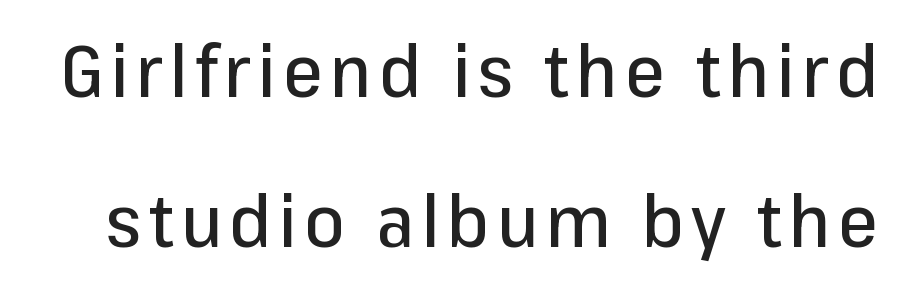
{"serif": "no", "italic": "no", "width": "normal", "stroke_contrast": "low", "x_height": "medium", "monospaced": "no", "underline": "no", "line_spacing": "loose", "line_spacing_ratio": 2.08, "glyph_px": 72}
